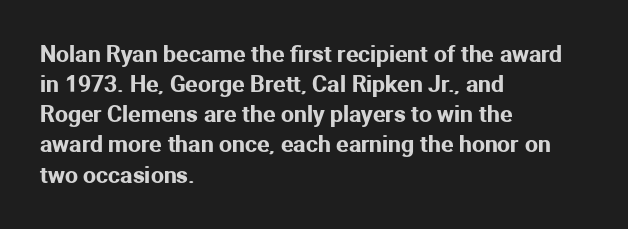
Q: Is the text italic (slanted)? A: No, it is upright.
Q: Is the text underlined? A: No.
Q: How is the paragraph aligned? A: Left-aligned.
Q: Is the spacing between letters normal or unusually wide? A: Normal.
Q: Is the spacing between lines tight, normal or loose? A: Normal.
